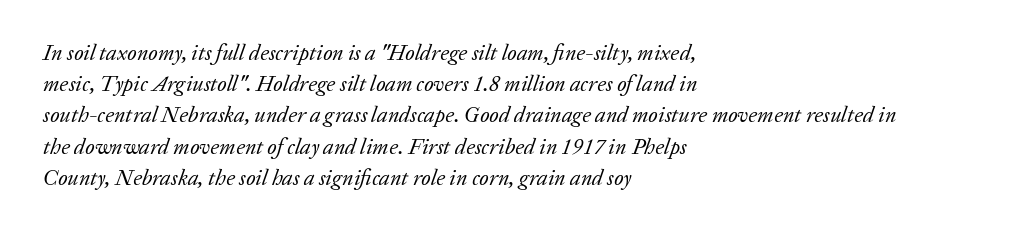
Q: Is the text bold? A: No.
Q: Is the text italic (slanted)? A: Yes, it leans right by about 20 degrees.
Q: Is the text underlined? A: No.
Q: How is the paragraph aligned? A: Left-aligned.
Q: Is the spacing between letters normal or unusually wide? A: Normal.
Q: Is the spacing between lines tight, normal or loose? A: Normal.
